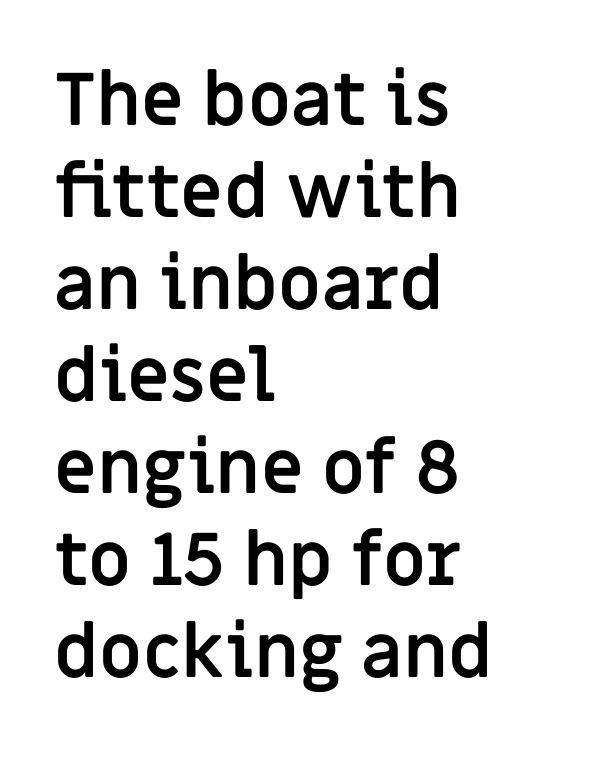
The baseline area is clear. This sample has the flowing, uneven cadence of proportional lettering. Caption: multi-line text, flush left, ragged right. The font family rendered here belongs to the sans-serif group.
